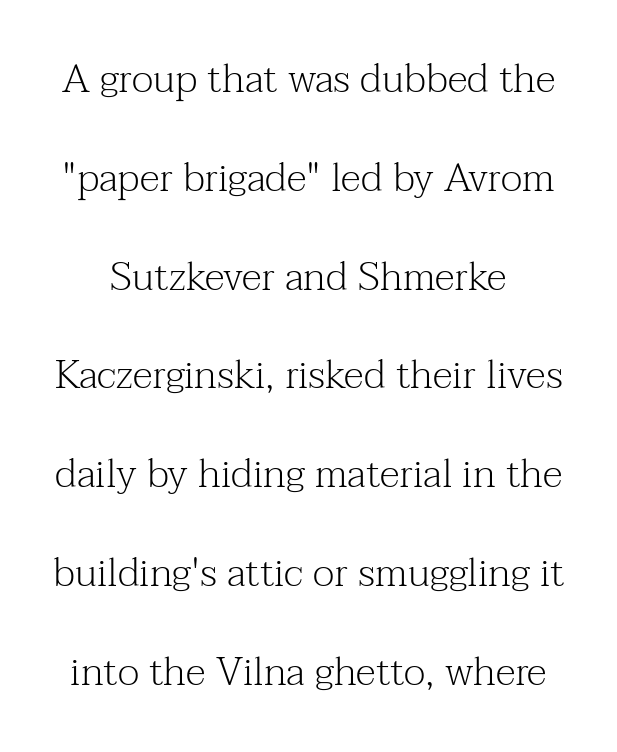
{"serif": "yes", "italic": "no", "bold": "no", "weight": "light", "width": "normal", "stroke_contrast": "medium", "x_height": "medium", "monospaced": "no", "underline": "no", "line_spacing": "loose", "line_spacing_ratio": 2.47, "letter_spacing": "normal", "letter_spacing_em": 0.0, "glyph_px": 40}
